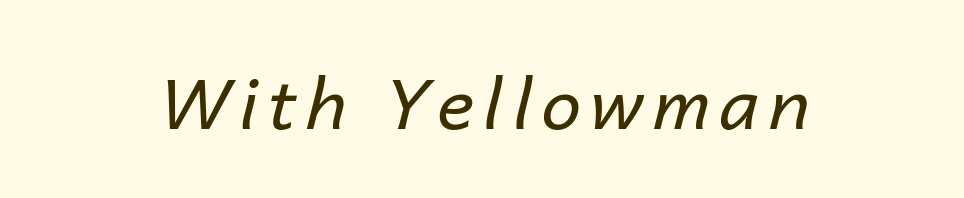
Q: Is the text bold? A: No.
Q: Is the text italic (slanted)? A: Yes, it leans right by about 14 degrees.
Q: Is the text underlined? A: No.
Q: Width (condensed, normal, or wide)? A: Normal.
Q: Stroke contrast? A: Low.
Q: x-height? A: Medium.
Q: Monospaced? A: No.
